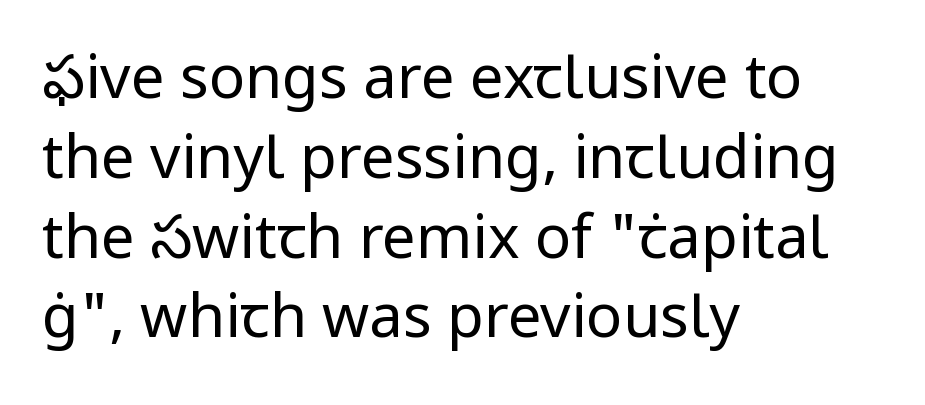
{"serif": "no", "italic": "no", "bold": "no", "weight": "regular", "width": "normal", "stroke_contrast": "low", "x_height": "medium", "monospaced": "no", "underline": "no", "align": "left", "line_spacing": "normal", "line_spacing_ratio": 1.33, "letter_spacing": "normal", "letter_spacing_em": 0.0, "glyph_px": 60}
